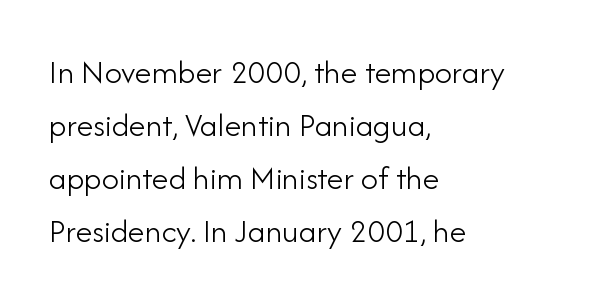
The image shows 34 px light sans-serif type, upright; set left-aligned, normal line spacing (1.56x), normal letter spacing, not underlined; low stroke contrast and a small x-height.
